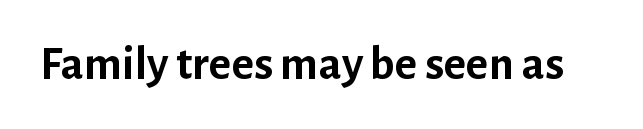
{"serif": "no", "italic": "no", "bold": "yes", "weight": "semibold", "width": "normal", "stroke_contrast": "low", "x_height": "medium", "monospaced": "no", "underline": "no", "letter_spacing": "normal", "letter_spacing_em": 0.0, "glyph_px": 48}
